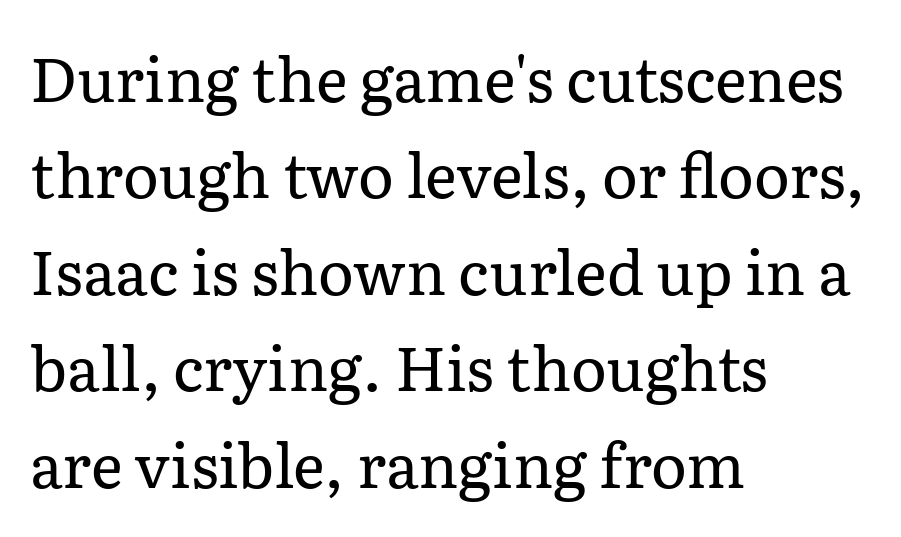
Q: Is the text bold? A: No.
Q: Is the text italic (slanted)? A: No, it is upright.
Q: Is the typeface a serif or a sans-serif typeface? A: Serif.
Q: Is the text underlined? A: No.
Q: How is the paragraph aligned? A: Left-aligned.
Q: Is the spacing between letters normal or unusually wide? A: Normal.
Q: Is the spacing between lines tight, normal or loose? A: Normal.
Q: Width (condensed, normal, or wide)? A: Normal.
Q: Stroke contrast? A: Low.
Q: x-height? A: Medium.
Q: Monospaced? A: No.
